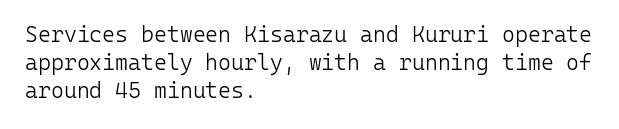
No extra ink here — the face is not bold. Students, observe: this is what conventionally led text looks like. Visually the block forms a straight wall on the left and a jagged coastline on the right. Clear beneath every line of the passage.
